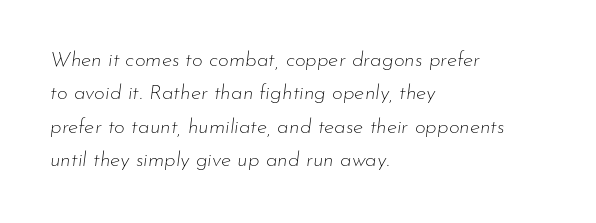
Q: Is the text bold? A: No.
Q: Is the text italic (slanted)? A: Yes, it leans right by about 7 degrees.
Q: Is the text underlined? A: No.
Q: How is the paragraph aligned? A: Left-aligned.
Q: Is the spacing between letters normal or unusually wide? A: Normal.
Q: Is the spacing between lines tight, normal or loose? A: Normal.
